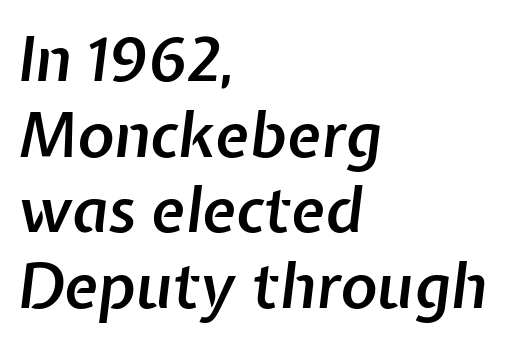
Posture: slanted. Clear beneath every line of the passage. A typesetter would call this proportional, since set widths differ per character. The passage shown has conventional tracking throughout. These words are printed semibold, heavier than regular yet not bold.
